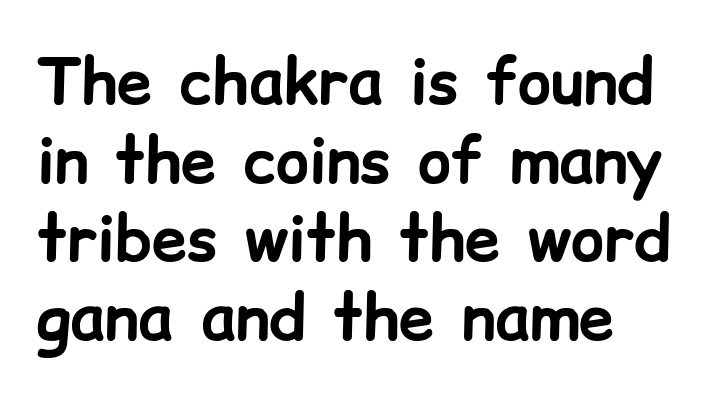
Q: Is the text bold? A: Yes.
Q: Is the text italic (slanted)? A: No, it is upright.
Q: Is the typeface a serif or a sans-serif typeface? A: Sans-serif.
Q: Is the text underlined? A: No.
Q: How is the paragraph aligned? A: Left-aligned.
Q: Is the spacing between letters normal or unusually wide? A: Normal.
Q: Is the spacing between lines tight, normal or loose? A: Normal.
Q: Width (condensed, normal, or wide)? A: Normal.
Q: Stroke contrast? A: Low.
Q: x-height? A: Medium.
Q: Monospaced? A: No.
